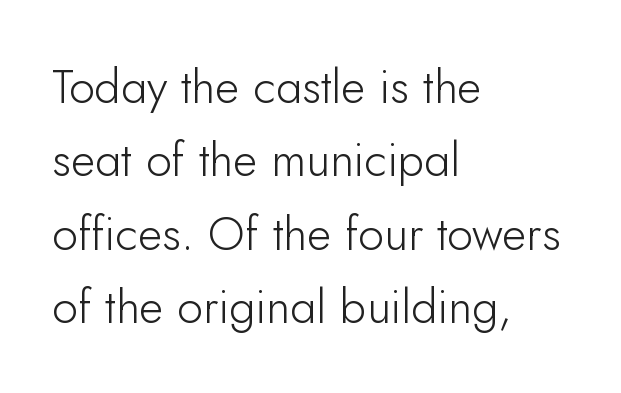
The image shows 47 px light sans-serif type, upright; set left-aligned, normal line spacing (1.56x), normal letter spacing, not underlined; low stroke contrast and a small x-height.
